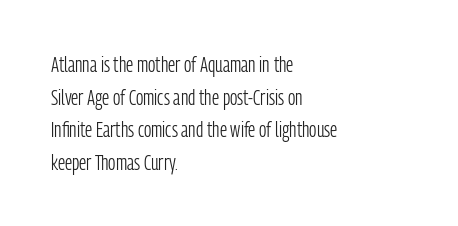
The axis of the letterforms is exactly vertical. Here the glyphs are tracked normally, forming tight word shapes. Descenders hang freely into open space. Line beginnings align vertically; line endings do not. The rows are spaced the way most documents space them.
